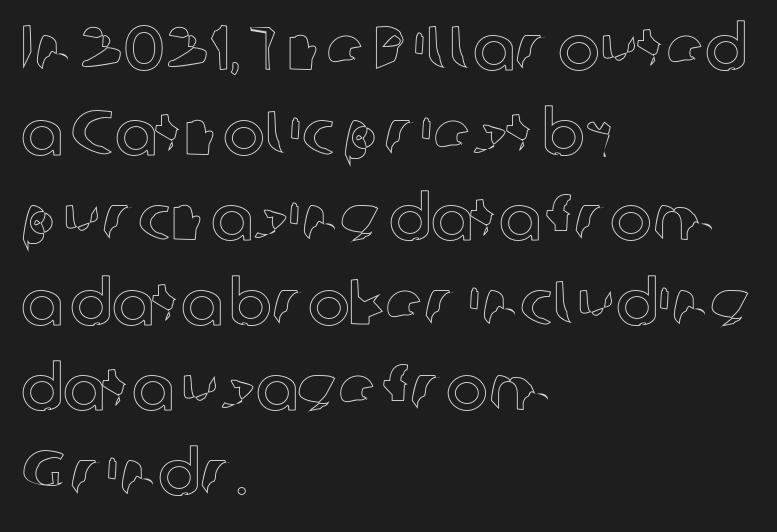
Q: Is the text italic (slanted)? A: No, it is upright.
Q: Is the text underlined? A: No.
Q: How is the paragraph aligned? A: Left-aligned.
Q: Is the spacing between letters normal or unusually wide? A: Normal.
Q: Is the spacing between lines tight, normal or loose? A: Normal.
Q: Width (condensed, normal, or wide)? A: Normal.
Q: x-height? A: Medium.
Q: Monospaced? A: No.
